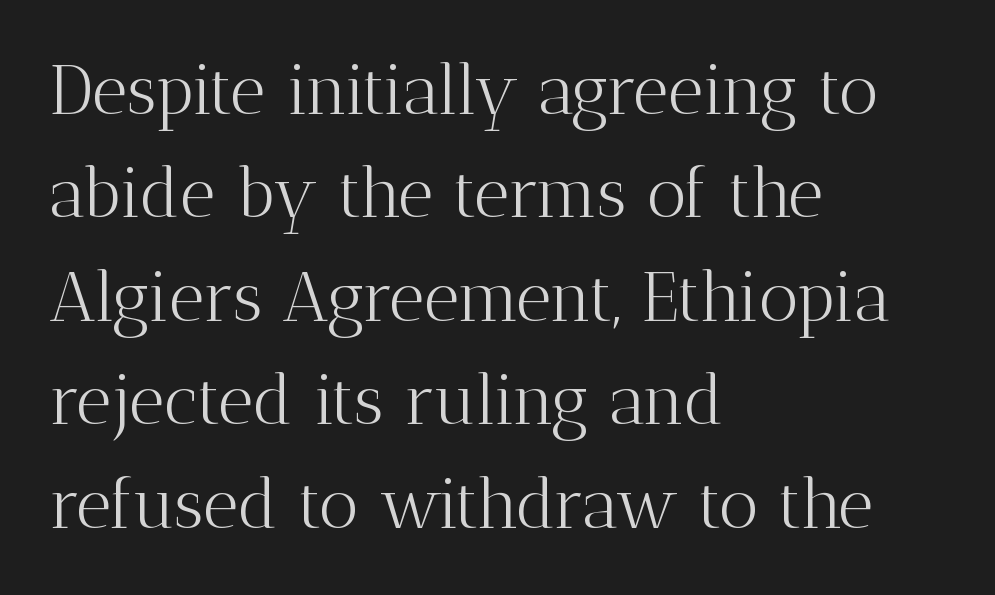
Q: Is the text bold? A: No.
Q: Is the text italic (slanted)? A: No, it is upright.
Q: Is the typeface a serif or a sans-serif typeface? A: Serif.
Q: Is the text underlined? A: No.
Q: How is the paragraph aligned? A: Left-aligned.
Q: Is the spacing between letters normal or unusually wide? A: Normal.
Q: Is the spacing between lines tight, normal or loose? A: Normal.
Q: Width (condensed, normal, or wide)? A: Normal.
Q: Stroke contrast? A: Medium.
Q: x-height? A: Medium.
Q: Monospaced? A: No.
